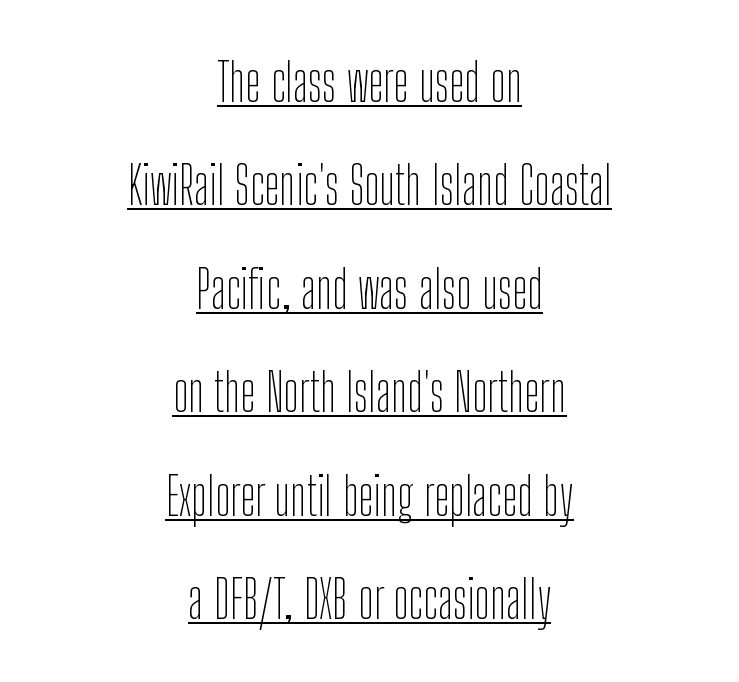
The image shows 52 px thin, condensed sans-serif type, upright; set centered, loose line spacing (1.99x), normal letter spacing, underlined; low stroke contrast and a medium x-height.
